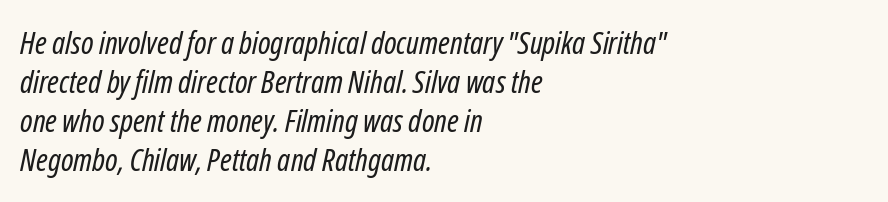
The image shows 31 px regular-weight, condensed type, italic (leaning right); set left-aligned, normal line spacing (1.26x), normal letter spacing, not underlined; low stroke contrast and a medium x-height.
